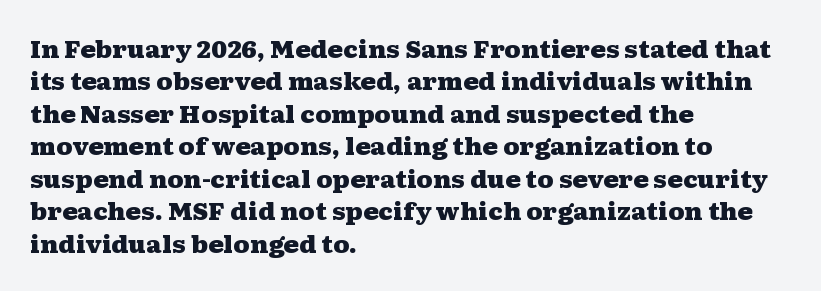
{"italic": "no", "bold": "yes", "underline": "no", "align": "left", "line_spacing": "normal", "line_spacing_ratio": 1.41, "letter_spacing": "normal", "letter_spacing_em": 0.0, "glyph_px": 23}
